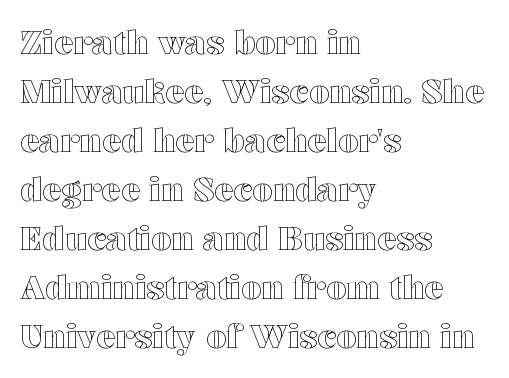
Evenly set lines give the paragraph a standard silhouette. Teacher's note: observe the even left margin — that is flush-left alignment. The passage shown has conventional tracking throughout. This sample uses an upright cut, with every glyph sitting square on the baseline.
